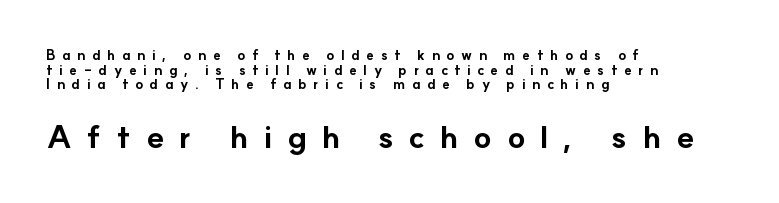
The image shows 32 px bold sans-serif type, upright; set left-aligned, tight line spacing (1.05x), unusually wide letter spacing (+0.47 em), not underlined; the second (bottom) block is 2.29x larger; low stroke contrast and a small x-height.
